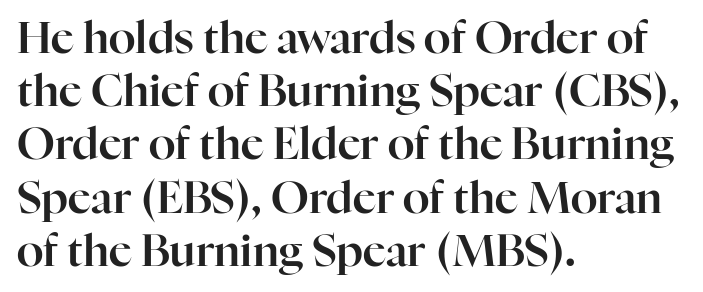
Q: Is the text italic (slanted)? A: No, it is upright.
Q: Is the typeface a serif or a sans-serif typeface? A: Serif.
Q: Is the text underlined? A: No.
Q: How is the paragraph aligned? A: Left-aligned.
Q: Is the spacing between letters normal or unusually wide? A: Normal.
Q: Width (condensed, normal, or wide)? A: Normal.
Q: Stroke contrast? A: High.
Q: x-height? A: Medium.
Q: Monospaced? A: No.
